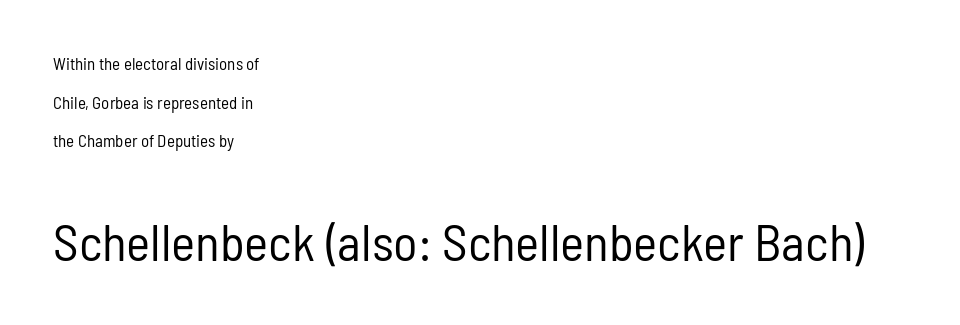
{"serif": "no", "italic": "no", "bold": "no", "weight": "regular", "width": "condensed", "stroke_contrast": "low", "x_height": "medium", "monospaced": "no", "underline": "no", "align": "left", "line_spacing": "loose", "line_spacing_ratio": 2.27, "letter_spacing": "normal", "letter_spacing_em": 0.0, "larger_block": "second", "size_ratio": 3.0, "glyph_px": 51}
